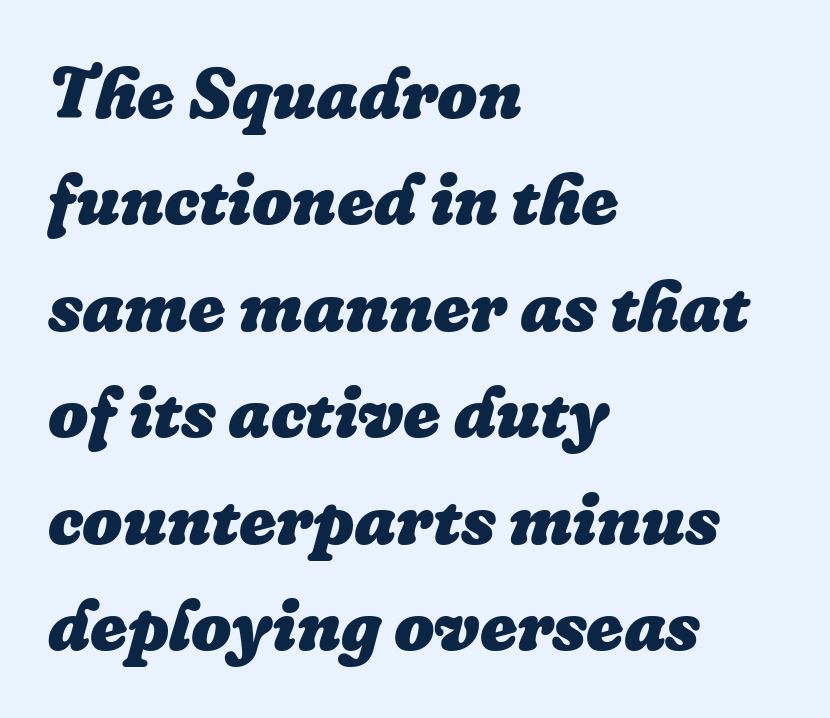
Q: Is the text bold? A: Yes.
Q: Is the text italic (slanted)? A: Yes, it leans right by about 16 degrees.
Q: Is the text underlined? A: No.
Q: How is the paragraph aligned? A: Left-aligned.
Q: Is the spacing between letters normal or unusually wide? A: Normal.
Q: Is the spacing between lines tight, normal or loose? A: Normal.
Q: Width (condensed, normal, or wide)? A: Normal.
Q: Stroke contrast? A: Low.
Q: x-height? A: Medium.
Q: Monospaced? A: No.
